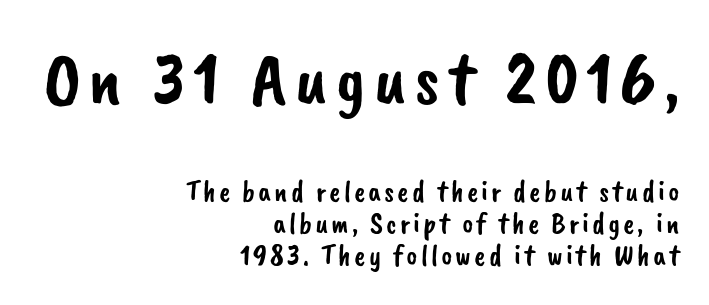
The face used here is proportionally spaced, like ordinary book or web type. Serif or sans? Sans — the stroke terminals are bare. In this sample the first text group is rendered at the bigger scale. Beneath every word, the page is bare. The compositor pushed each line to the right boundary. The vertical gap from one line to the next is small.
